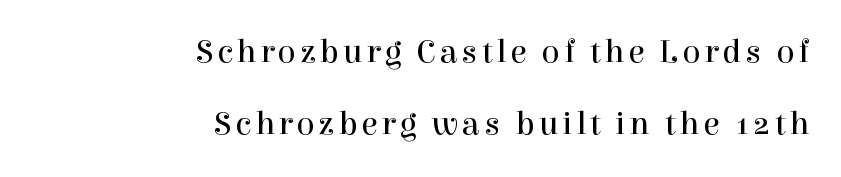
{"serif": "yes", "italic": "no", "bold": "no", "weight": "regular", "width": "normal", "stroke_contrast": "high", "x_height": "medium", "monospaced": "no", "underline": "no", "align": "right", "line_spacing": "loose", "line_spacing_ratio": 2.12, "glyph_px": 34}
